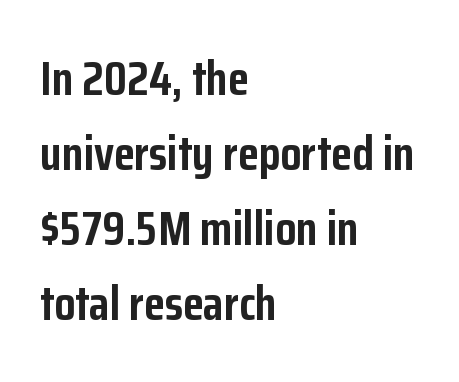
Q: Is the text bold? A: Yes.
Q: Is the text italic (slanted)? A: No, it is upright.
Q: Is the typeface a serif or a sans-serif typeface? A: Sans-serif.
Q: Is the text underlined? A: No.
Q: How is the paragraph aligned? A: Left-aligned.
Q: Is the spacing between letters normal or unusually wide? A: Normal.
Q: Is the spacing between lines tight, normal or loose? A: Normal.
Q: Width (condensed, normal, or wide)? A: Condensed.
Q: Stroke contrast? A: Low.
Q: x-height? A: Medium.
Q: Monospaced? A: No.
